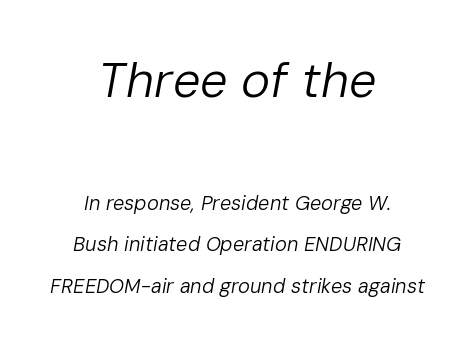
The rendering positions every line midway between the sides. Top chunk: large. Bottom chunk: small. This is not heavy type; no bold has been used. Clear beneath every line of the passage.
